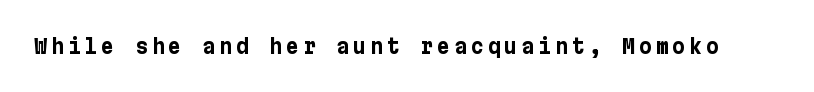
The type sits square on the baseline with zero lean. Lines of text with bare space underneath. Does the weight exceed regular? Yes, all the way to bold.
